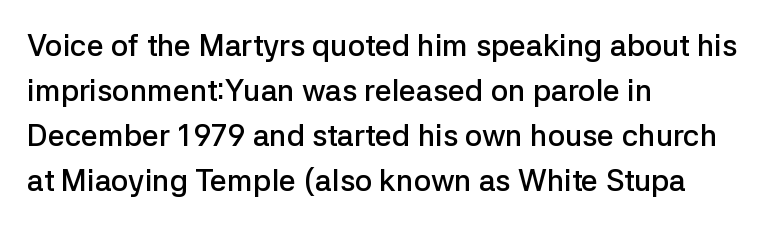
{"serif": "no", "italic": "no", "bold": "semi", "weight": "semibold", "width": "normal", "stroke_contrast": "low", "x_height": "medium", "monospaced": "no", "underline": "no", "align": "left", "line_spacing": "normal", "line_spacing_ratio": 1.5, "letter_spacing": "normal", "letter_spacing_em": 0.0, "glyph_px": 30}
